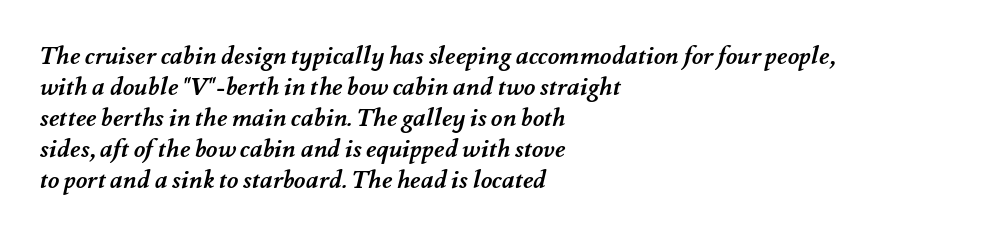
The passage shown is not underscored anywhere. Every row of glyphs begins at an identical x-position on the left. The passage shown is emphatically bold. The line texture is even and compact thanks to regular tracking.
